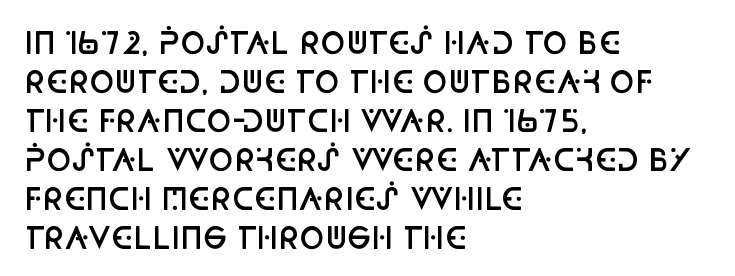
{"serif": "no", "italic": "no", "bold": "semi", "weight": "semibold", "width": "condensed", "stroke_contrast": "low", "x_height": "large", "monospaced": "no", "underline": "no", "align": "left", "line_spacing": "normal", "line_spacing_ratio": 1.3, "letter_spacing": "normal", "letter_spacing_em": 0.0, "glyph_px": 30}
